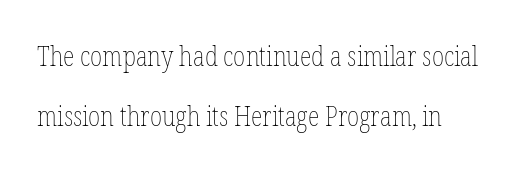
{"italic": "no", "bold": "no", "underline": "no", "line_spacing": "loose", "line_spacing_ratio": 2.22, "letter_spacing": "normal", "letter_spacing_em": 0.0, "glyph_px": 27}
